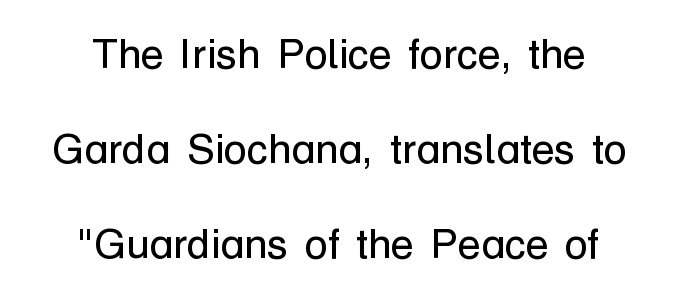
{"serif": "no", "italic": "no", "bold": "no", "weight": "regular", "width": "normal", "stroke_contrast": "low", "x_height": "medium", "monospaced": "no", "underline": "no", "align": "center", "line_spacing": "loose", "line_spacing_ratio": 2.26, "letter_spacing": "normal", "letter_spacing_em": 0.0, "glyph_px": 42}
